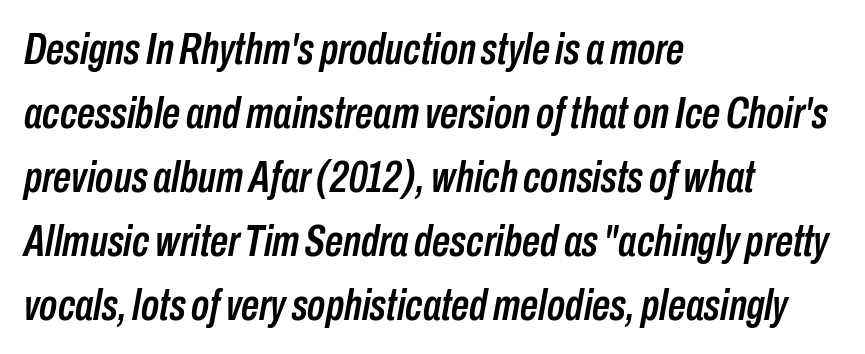
The specimen reads as italic at a glance. The passage shown stacks its lines at a standard gap. Default kerning and tracking; the words read as compact shapes. Anything drawn beneath the words? Only blank space.
